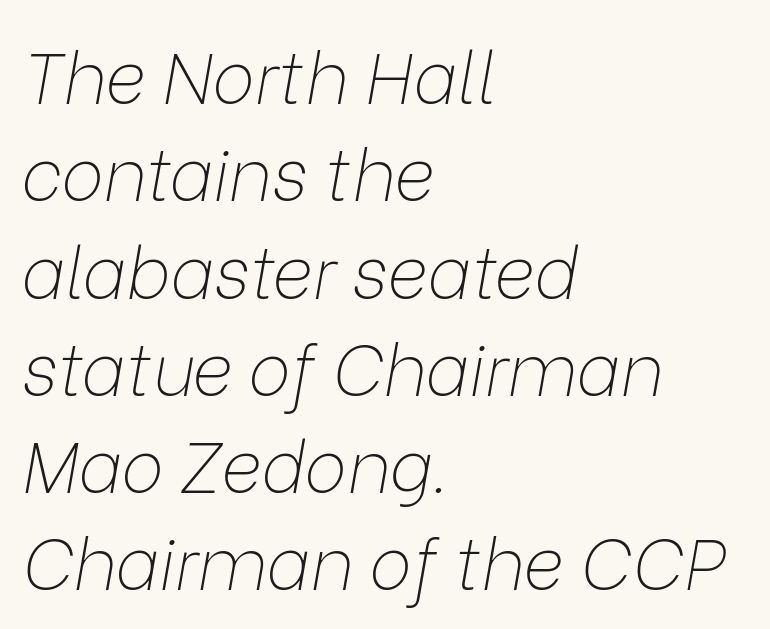
Q: Is the text bold? A: No.
Q: Is the text italic (slanted)? A: Yes, it leans right by about 9 degrees.
Q: Is the text underlined? A: No.
Q: How is the paragraph aligned? A: Left-aligned.
Q: Is the spacing between letters normal or unusually wide? A: Normal.
Q: Is the spacing between lines tight, normal or loose? A: Normal.
Q: Width (condensed, normal, or wide)? A: Normal.
Q: Stroke contrast? A: Low.
Q: x-height? A: Medium.
Q: Monospaced? A: No.
